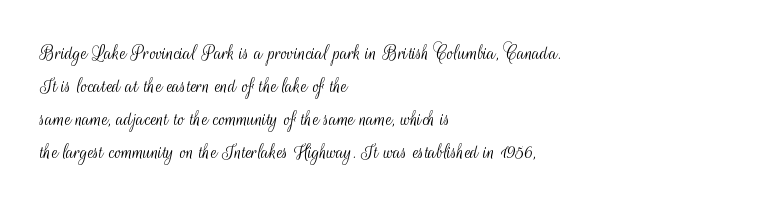
The image shows 22 px text type; set left-aligned, normal line spacing (1.5x), normal letter spacing, not underlined.
